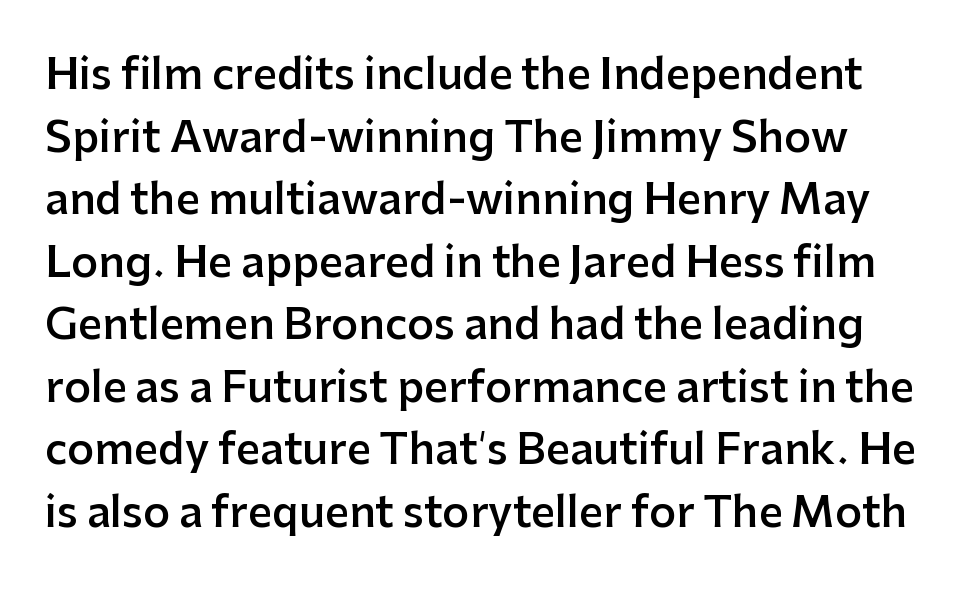
{"serif": "no", "italic": "no", "bold": "semi", "weight": "semibold", "width": "normal", "stroke_contrast": "low", "x_height": "medium", "monospaced": "no", "underline": "no", "line_spacing": "normal", "line_spacing_ratio": 1.49, "letter_spacing": "normal", "letter_spacing_em": 0.0, "glyph_px": 42}
